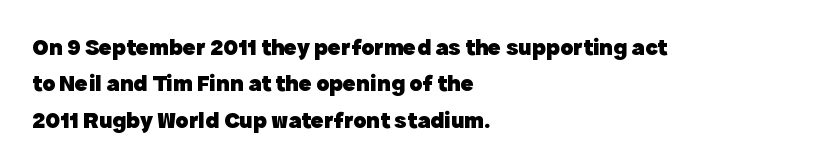
{"italic": "no", "bold": "yes", "underline": "no", "align": "left", "line_spacing": "normal", "line_spacing_ratio": 1.52, "letter_spacing": "normal", "letter_spacing_em": 0.0, "glyph_px": 24}
